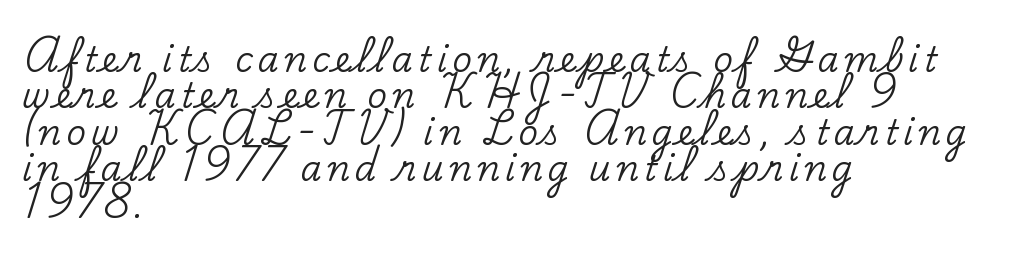
Q: Is the text italic (slanted)? A: Yes.
Q: Is the typeface a serif or a sans-serif typeface? A: Serif.
Q: Is the text underlined? A: No.
Q: How is the paragraph aligned? A: Left-aligned.
Q: Is the spacing between lines tight, normal or loose? A: Tight.
Q: Width (condensed, normal, or wide)? A: Normal.
Q: Stroke contrast? A: Low.
Q: x-height? A: Small.
Q: Monospaced? A: No.
